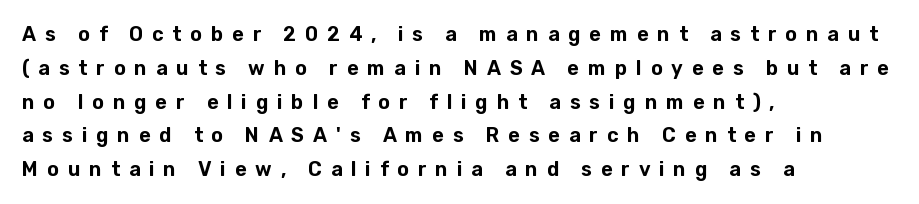
{"italic": "no", "underline": "no", "align": "left", "line_spacing": "normal", "line_spacing_ratio": 1.69, "letter_spacing": "wide", "letter_spacing_em": 0.44, "glyph_px": 20}
